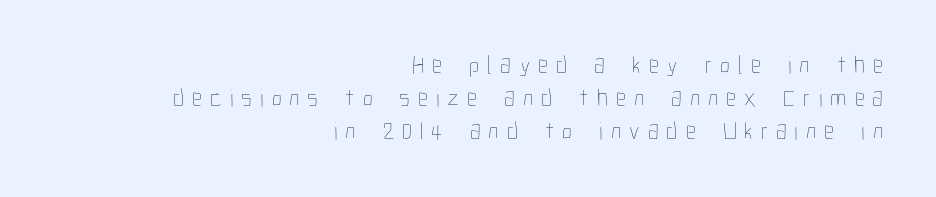
{"italic": "no", "bold": "no", "underline": "no", "align": "right", "line_spacing": "normal", "line_spacing_ratio": 1.32, "letter_spacing": "wide", "letter_spacing_em": 0.32, "glyph_px": 25}
